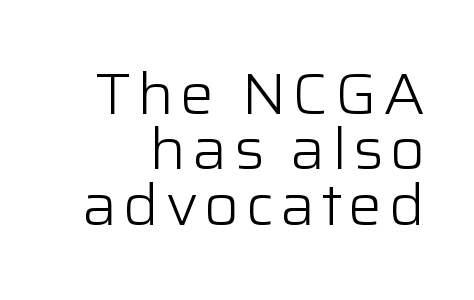
The image shows 57 px light sans-serif type, upright; set tight line spacing (0.97x), not underlined; low stroke contrast and a medium x-height.
